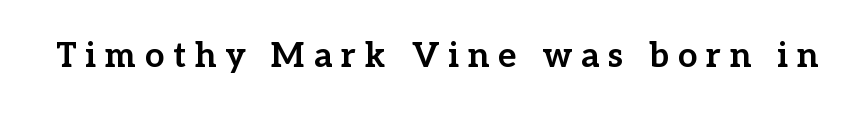
{"serif": "yes", "italic": "no", "bold": "yes", "weight": "bold", "width": "normal", "stroke_contrast": "low", "x_height": "medium", "monospaced": "no", "underline": "no", "letter_spacing": "wide", "letter_spacing_em": 0.26, "glyph_px": 34}
